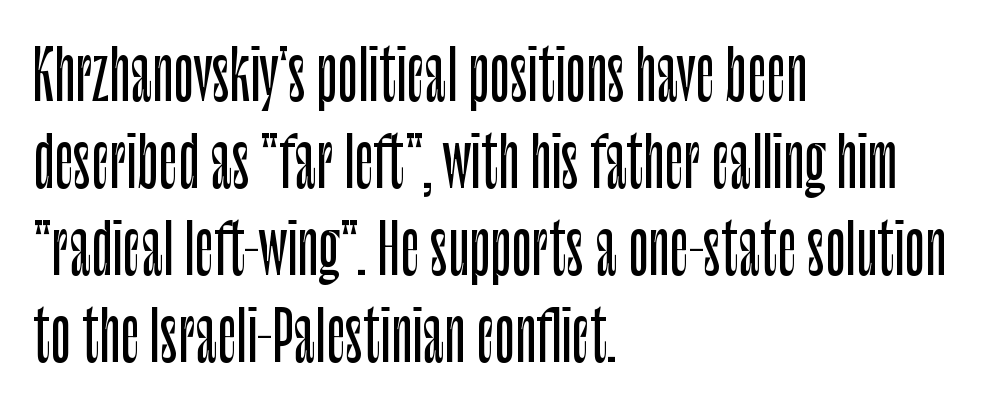
In terms of leading, this rendering sits right in the middle. Default kerning and tracking; the words read as compact shapes. You could not count columns in this text — the font is proportionally spaced. Leftover space on each line is placed entirely after the last word. The glyphs are unaccompanied by any horizontal stroke below them.
